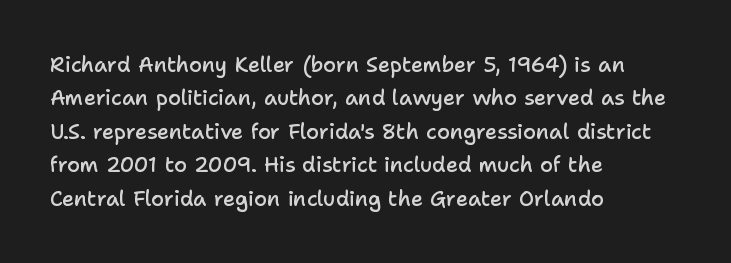
Typographic density is moderately raised because the face is semibold. Letter spacing: default. Vertically, the passage feels balanced, rows spaced as you'd expect. In terms of posture, this sample is upright. These lines stack with their left ends in a neat column.
